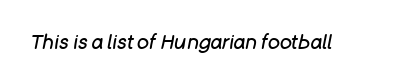
Q: Is the text bold? A: No.
Q: Is the text italic (slanted)? A: Yes, it leans right by about 11 degrees.
Q: Is the text underlined? A: No.
Q: Is the spacing between letters normal or unusually wide? A: Normal.
